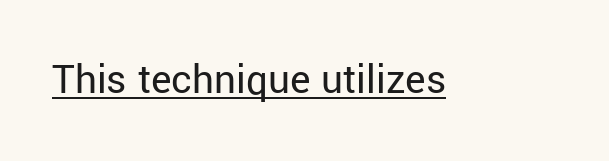
Q: Is the text bold? A: No.
Q: Is the text italic (slanted)? A: No, it is upright.
Q: Is the typeface a serif or a sans-serif typeface? A: Sans-serif.
Q: Is the text underlined? A: Yes.
Q: Is the spacing between letters normal or unusually wide? A: Normal.
Q: Width (condensed, normal, or wide)? A: Normal.
Q: Stroke contrast? A: Low.
Q: x-height? A: Medium.
Q: Monospaced? A: No.
